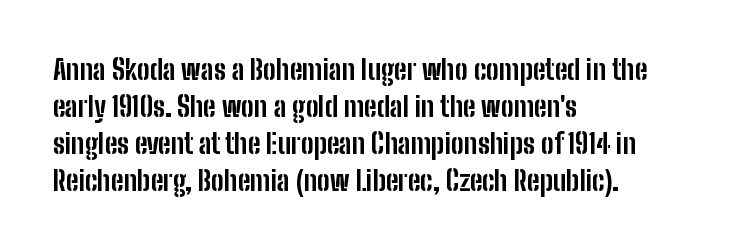
{"italic": "no", "bold": "yes", "underline": "no", "align": "left", "line_spacing": "normal", "line_spacing_ratio": 1.37, "letter_spacing": "normal", "letter_spacing_em": 0.0, "glyph_px": 27}
